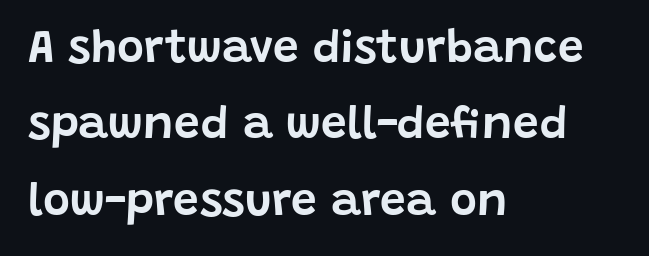
The designer left line spacing at the default. Regarding serifs, this sample does without them. Plain, unruled lines of type. Unlike italic type, these characters show no tilt at all.
